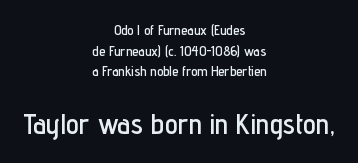
{"serif": "no", "italic": "no", "width": "condensed", "stroke_contrast": "low", "x_height": "medium", "monospaced": "no", "underline": "no", "align": "center", "line_spacing": "normal", "line_spacing_ratio": 1.48, "letter_spacing": "normal", "letter_spacing_em": 0.0, "larger_block": "second", "size_ratio": 2.07, "glyph_px": 29}
